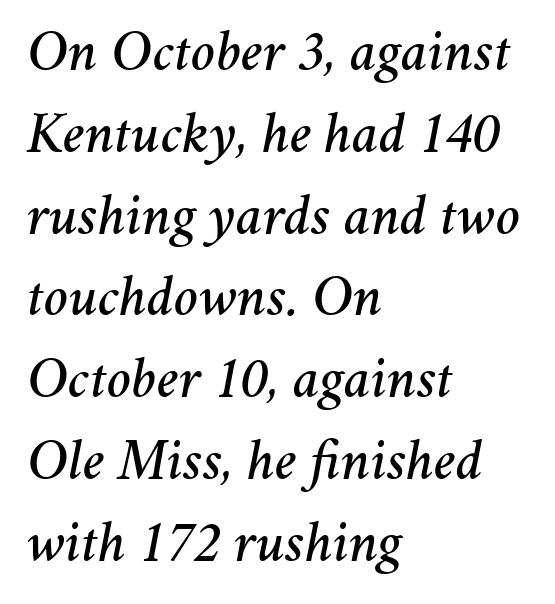
Compared with ordinary roman type, these characters are visibly tilted. Underlining? Definitely not there. Do the characters align in a grid? No, the font is proportional. These lines keep a tight, regular rhythm from letter to letter.
